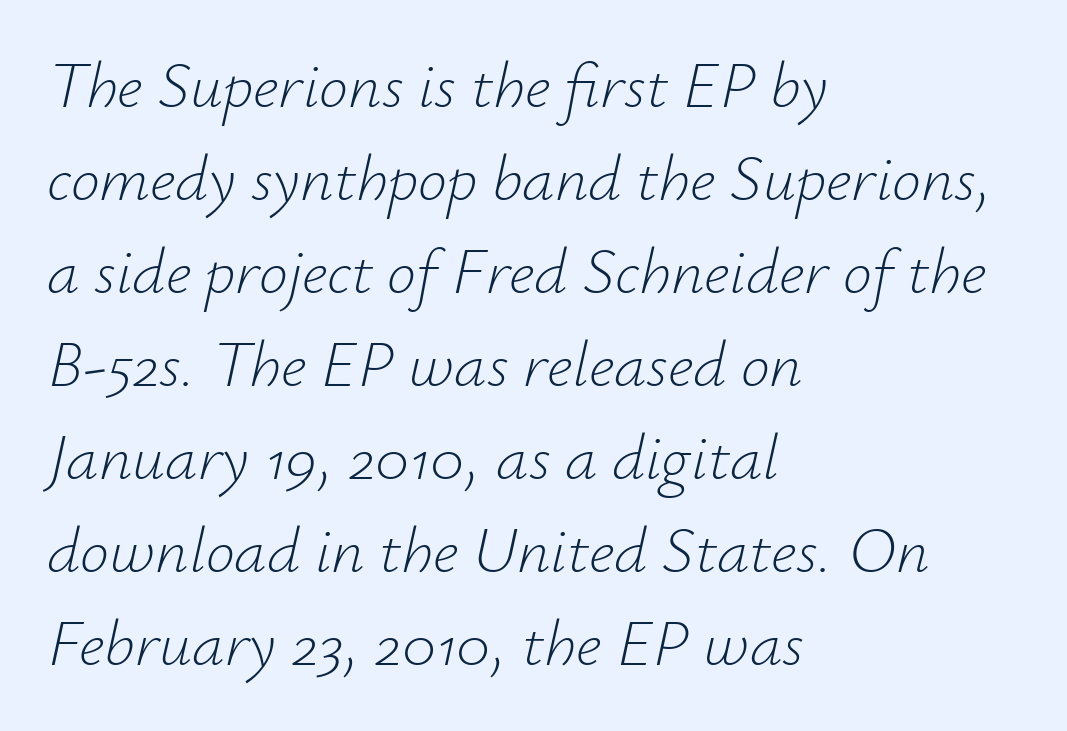
Q: Is the text bold? A: No.
Q: Is the text italic (slanted)? A: Yes, it leans right by about 12 degrees.
Q: Is the text underlined? A: No.
Q: How is the paragraph aligned? A: Left-aligned.
Q: Is the spacing between letters normal or unusually wide? A: Normal.
Q: Is the spacing between lines tight, normal or loose? A: Normal.
Q: Width (condensed, normal, or wide)? A: Normal.
Q: Stroke contrast? A: Low.
Q: x-height? A: Small.
Q: Monospaced? A: No.
